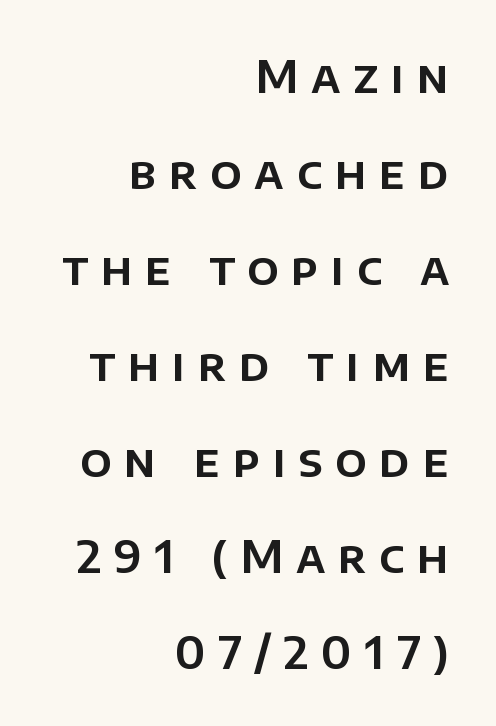
The tracking jumps out immediately: characters are airy and widely separated. Descenders are the only things crossing below the line. The designer went with a sans here, leaving each stem footless. Posture: vertical. All the whitespace from short lines collects on the left. The letters advance in unequal steps, a hallmark of proportional type.
